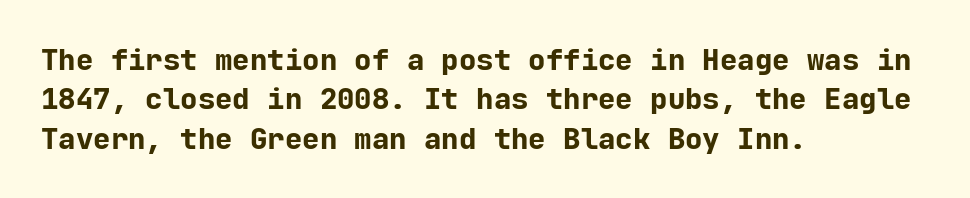
The image shows 29 px bold sans-serif type, upright, monospaced; set left-aligned, normal line spacing (1.36x), normal letter spacing, not underlined; low stroke contrast and a medium x-height.
